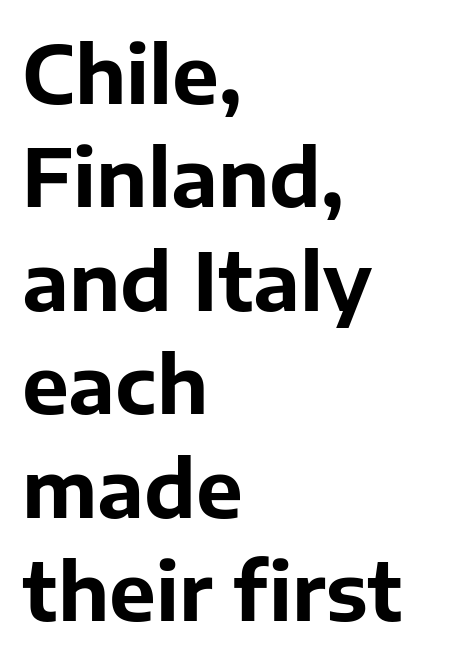
The image shows 79 px bold sans-serif type, upright; set left-aligned, normal line spacing (1.31x), normal letter spacing, not underlined; low stroke contrast and a medium x-height.
